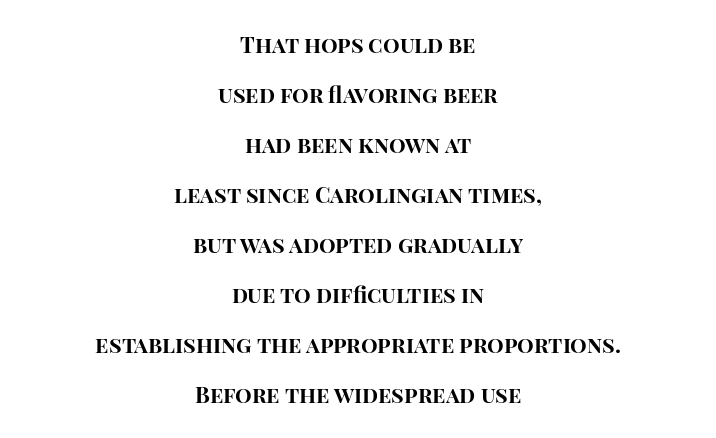
Q: Is the text bold? A: Yes.
Q: Is the text italic (slanted)? A: No, it is upright.
Q: Is the text underlined? A: No.
Q: How is the paragraph aligned? A: Centered.
Q: Is the spacing between letters normal or unusually wide? A: Normal.
Q: Is the spacing between lines tight, normal or loose? A: Loose.
